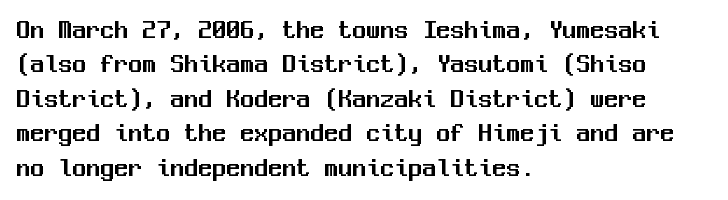
Type without underlining. Here the designer chose a console-style face with uniform glyph widths. Notice how the passage keeps a crisp vertical edge on the left only. A roman cut, with each character standing at attention. This rendering leaves character spacing at its baseline value. Typographically, this falls in the sans-serif category.
